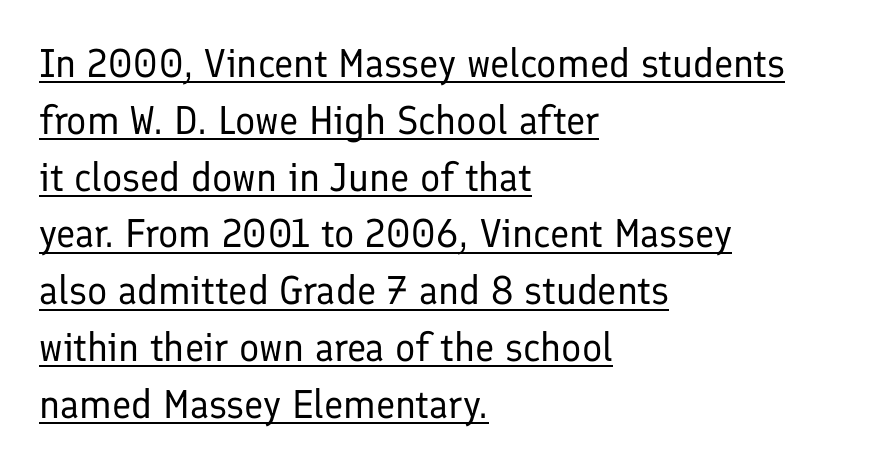
The image shows 40 px regular-weight sans-serif type, upright; set left-aligned, normal line spacing (1.42x), normal letter spacing, underlined; low stroke contrast and a medium x-height.
